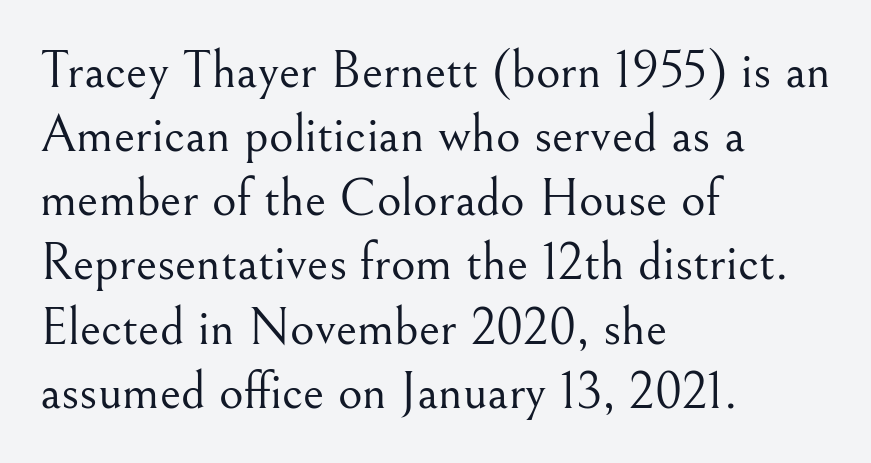
{"serif": "yes", "italic": "no", "bold": "no", "weight": "light", "width": "normal", "stroke_contrast": "medium", "x_height": "small", "monospaced": "no", "underline": "no", "align": "left", "line_spacing_ratio": 1.21, "letter_spacing": "normal", "letter_spacing_em": 0.0, "glyph_px": 53}
